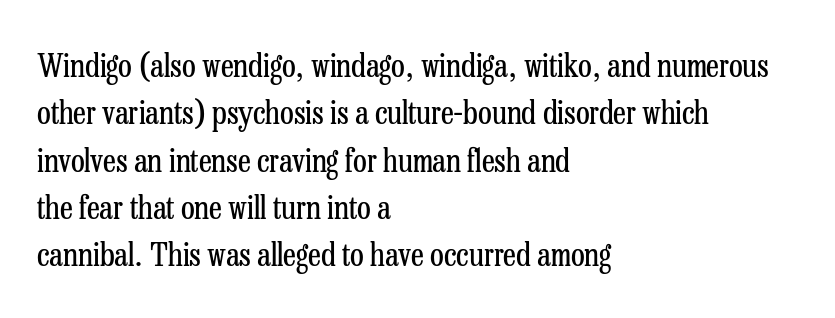
All the whitespace from short lines collects on the right. Descenders are the only things crossing below the line. Note the varied advance widths — an 'i' is clearly narrower than an 'm'. The axis of the letterforms is exactly vertical. Vertical spacing — default. Stroke mass is kept to a normal reading level or below.
